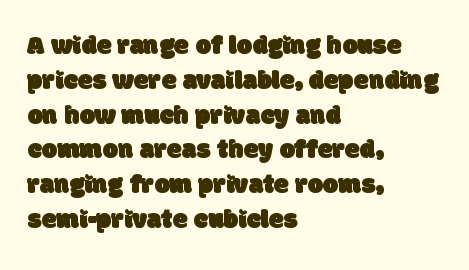
Q: Is the text underlined? A: No.
Q: How is the paragraph aligned? A: Left-aligned.
Q: Is the spacing between letters normal or unusually wide? A: Normal.
Q: Is the spacing between lines tight, normal or loose? A: Normal.
